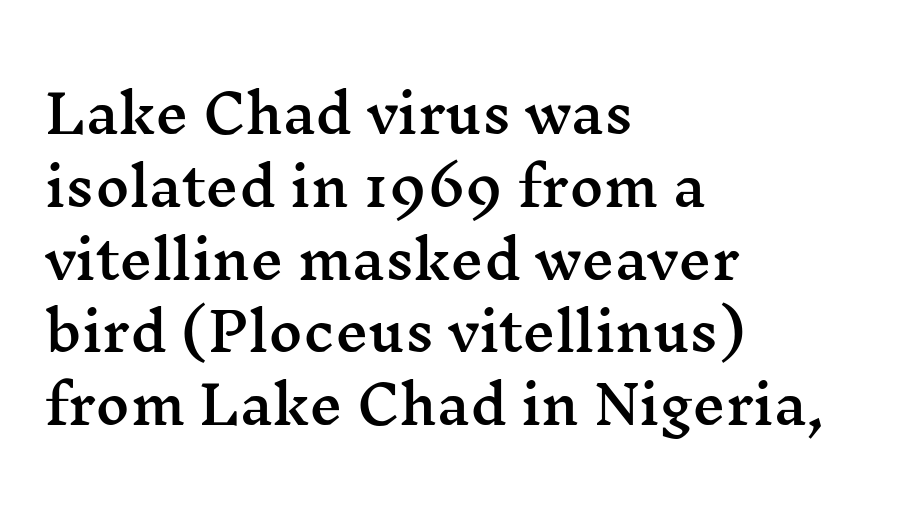
Q: Is the text italic (slanted)? A: No, it is upright.
Q: Is the typeface a serif or a sans-serif typeface? A: Serif.
Q: Is the text underlined? A: No.
Q: How is the paragraph aligned? A: Left-aligned.
Q: Is the spacing between letters normal or unusually wide? A: Normal.
Q: Is the spacing between lines tight, normal or loose? A: Normal.
Q: Width (condensed, normal, or wide)? A: Wide.
Q: Stroke contrast? A: Medium.
Q: x-height? A: Medium.
Q: Monospaced? A: No.
